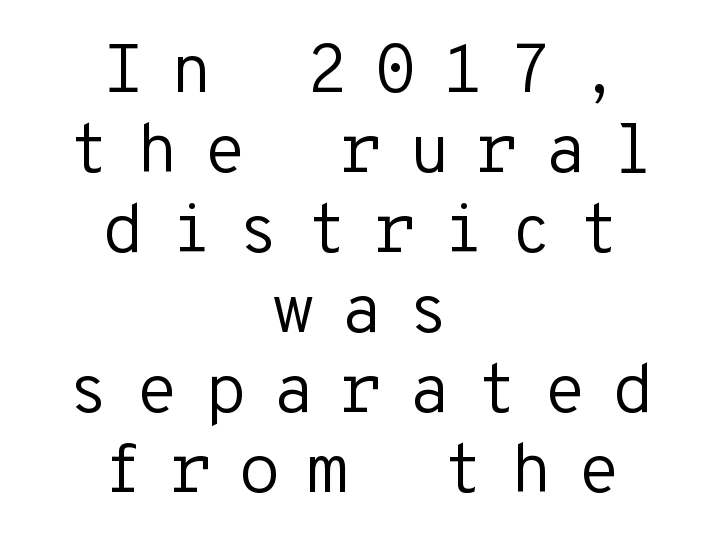
Here the glyphs are tracked loosely, breaking word shapes into spaced letters. Regarding serifs, this sample does without them. Monospaced: the letters line up in strict vertical columns. The letterforms sit at book weight or below. You can tell it's not italic because the verticals are truly vertical.
